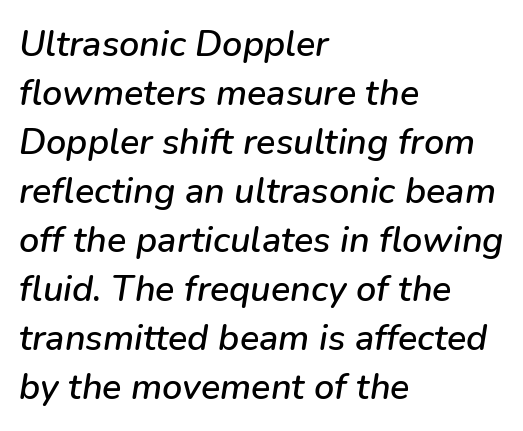
Q: Is the text italic (slanted)? A: Yes, it leans right by about 9 degrees.
Q: Is the text underlined? A: No.
Q: How is the paragraph aligned? A: Left-aligned.
Q: Is the spacing between letters normal or unusually wide? A: Normal.
Q: Is the spacing between lines tight, normal or loose? A: Normal.
Q: Width (condensed, normal, or wide)? A: Normal.
Q: Stroke contrast? A: Low.
Q: x-height? A: Medium.
Q: Monospaced? A: No.
